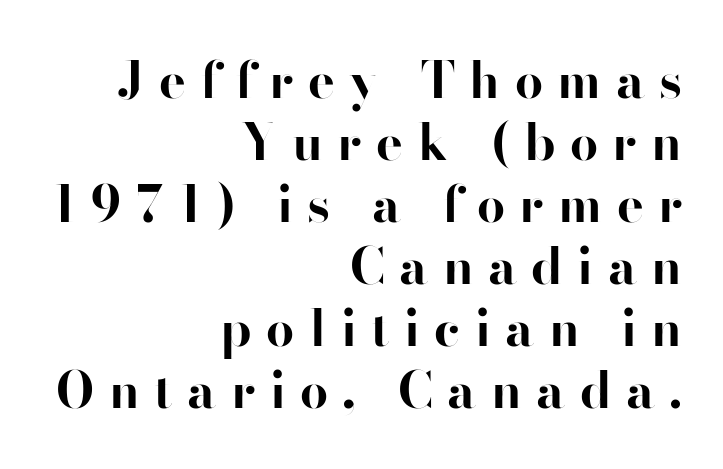
The image shows 50 px bold sans-serif type, upright; set right-aligned, line spacing 1.24x, unusually wide letter spacing (+0.29 em), not underlined; high stroke contrast and a small x-height.
